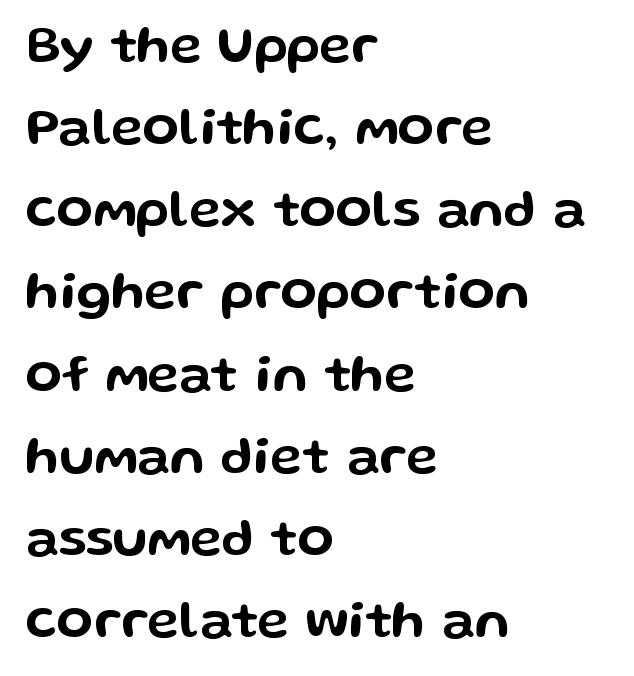
The image shows 53 px wide sans-serif type, upright; set left-aligned, normal line spacing (1.55x), normal letter spacing, not underlined; low stroke contrast and a medium x-height.
